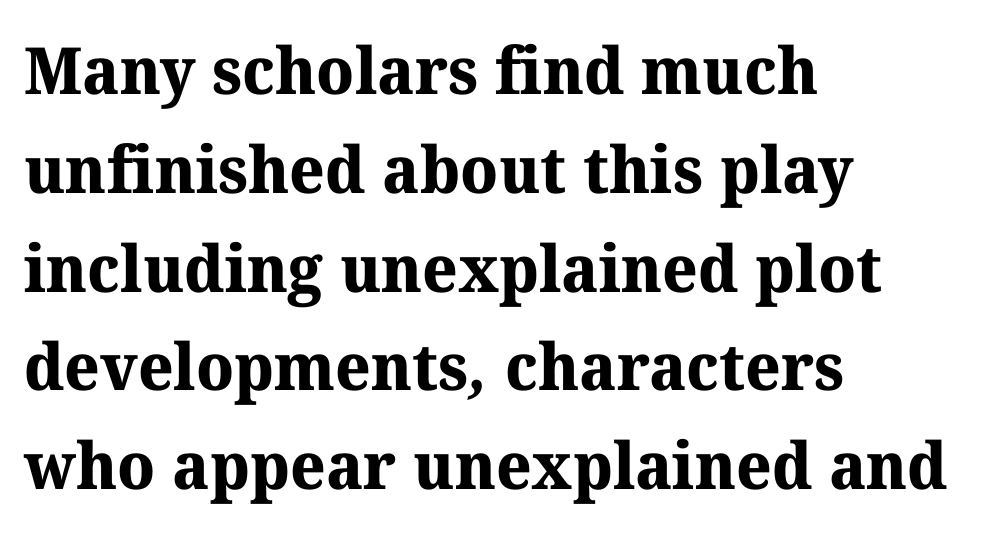
Q: Is the text bold? A: Yes.
Q: Is the typeface a serif or a sans-serif typeface? A: Serif.
Q: Is the text underlined? A: No.
Q: How is the paragraph aligned? A: Left-aligned.
Q: Is the spacing between letters normal or unusually wide? A: Normal.
Q: Is the spacing between lines tight, normal or loose? A: Normal.
Q: Width (condensed, normal, or wide)? A: Normal.
Q: Stroke contrast? A: Medium.
Q: x-height? A: Medium.
Q: Monospaced? A: No.
